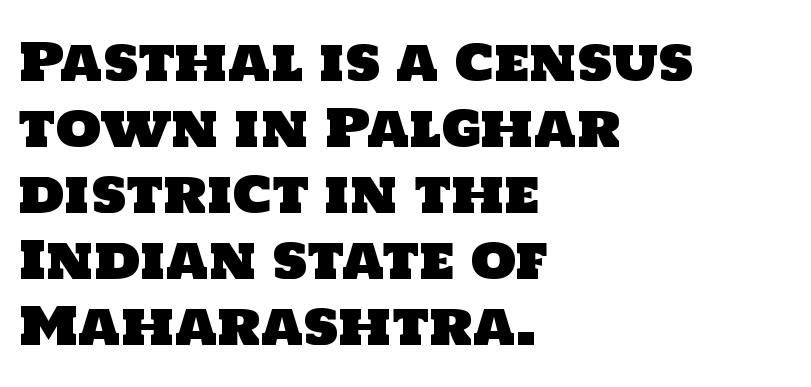
The letters sit at their default tracking, neither squeezed nor spread. The font family rendered here belongs to the sans-serif group. Proportional: the letters do not fall into vertical columns. A clean baseline with only descenders dipping below it. One glance says typical: line gaps are just what's usual. The setting favours the left margin, as ordinary paragraphs usually do.
